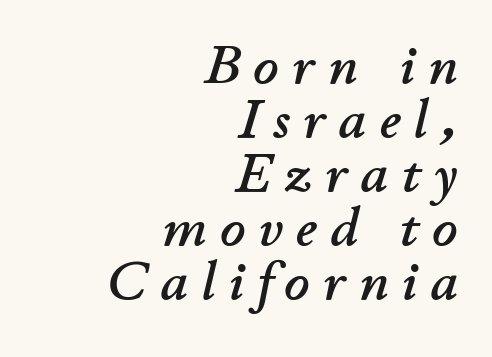
{"italic": "yes", "lean": "right", "slant_degrees": 11, "width": "normal", "stroke_contrast": "low", "x_height": "small", "monospaced": "no", "underline": "no", "align": "right", "line_spacing": "tight", "line_spacing_ratio": 0.98, "letter_spacing": "wide", "letter_spacing_em": 0.24, "glyph_px": 55}
